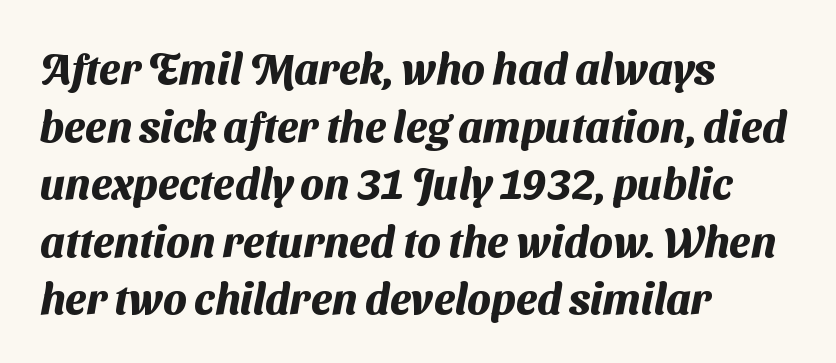
The type is set solid horizontally, with unmodified tracking. The lines in this sample share a left origin and differ only in where they stop. Plenty of ink on the page — the face is bold. Note: no serifs on the glyphs.
